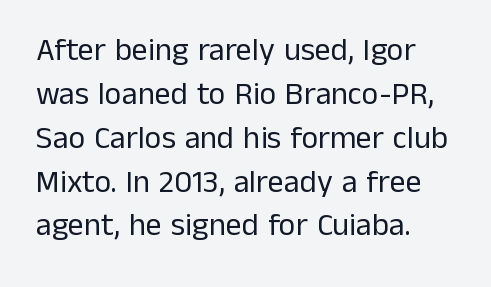
{"serif": "no", "italic": "no", "bold": "no", "weight": "regular", "width": "normal", "stroke_contrast": "low", "x_height": "medium", "monospaced": "no", "underline": "no", "align": "left", "line_spacing": "normal", "line_spacing_ratio": 1.37, "letter_spacing": "normal", "letter_spacing_em": 0.0, "glyph_px": 32}
